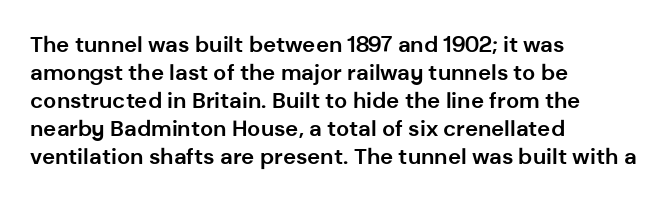
The image shows 22 px bold type, upright; set left-aligned, normal line spacing (1.27x), normal letter spacing, not underlined.
